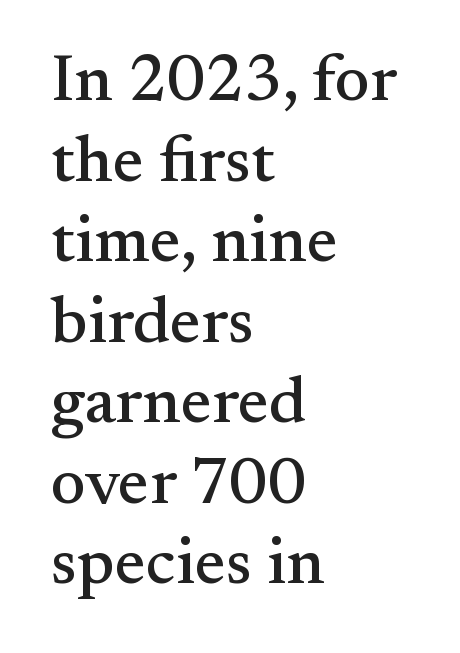
Q: Is the text italic (slanted)? A: No, it is upright.
Q: Is the typeface a serif or a sans-serif typeface? A: Serif.
Q: Is the text underlined? A: No.
Q: How is the paragraph aligned? A: Left-aligned.
Q: Is the spacing between letters normal or unusually wide? A: Normal.
Q: Width (condensed, normal, or wide)? A: Normal.
Q: Stroke contrast? A: Medium.
Q: x-height? A: Small.
Q: Monospaced? A: No.
